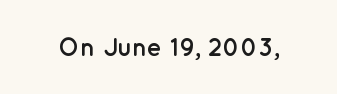
{"italic": "no", "bold": "yes", "underline": "no", "letter_spacing": "normal", "letter_spacing_em": 0.0, "glyph_px": 25}
